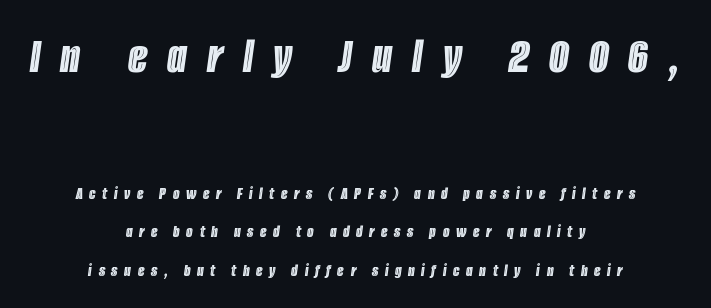
The rendering shrinks the type as you move from the upper chunk to the lower. The typesetter chose a symmetrical, centered arrangement here. The rendering uses natural spacing where letterforms have individual widths. Rows of type keep a wide berth in the vertical direction. The tracking reads as deliberately expanded to a designer's eye. The font's italic variant was chosen for this text.
